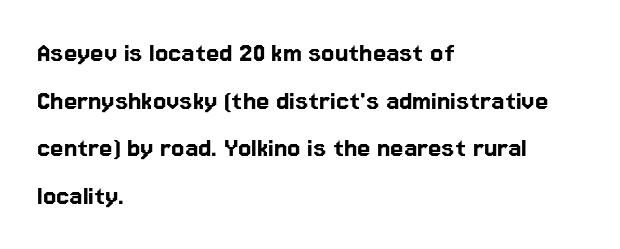
The letterforms sit shoulder to shoulder at normal distance. This is roman type, the default non-slanted kind. Stroke terminals: plain, sans-serif. This block has exactly the height ordinary leading produces. The passage shown is not underscored anywhere. A typesetter would call this proportional, since set widths differ per character.
